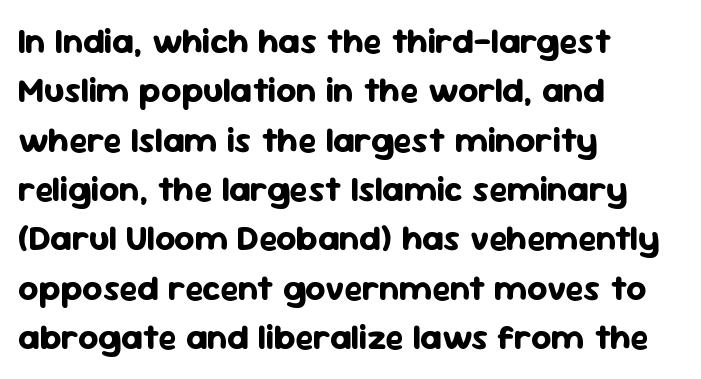
The image shows 35 px bold sans-serif type, upright; set left-aligned, normal line spacing (1.41x), normal letter spacing, not underlined; low stroke contrast and a medium x-height.
